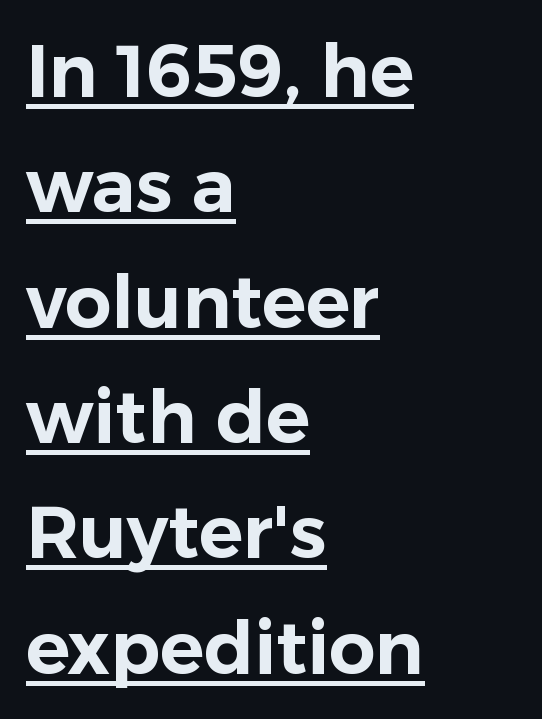
The image shows 73 px sans-serif type, upright; set left-aligned, normal line spacing (1.58x), normal letter spacing, underlined; low stroke contrast and a medium x-height.
